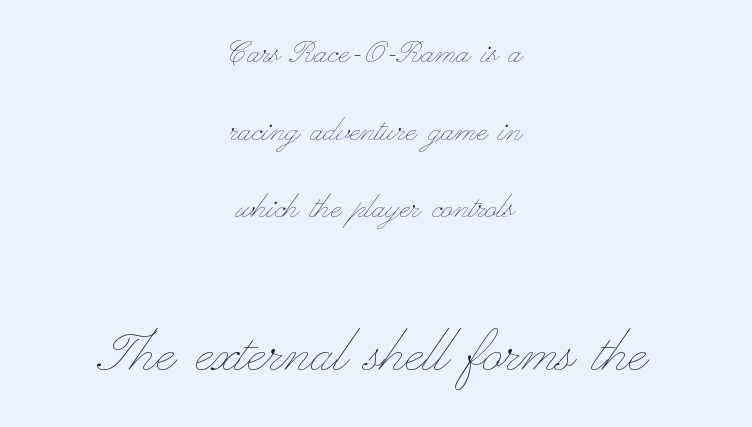
{"bold": "no", "weight": "thin", "width": "wide", "stroke_contrast": "low", "x_height": "small", "monospaced": "no", "underline": "no", "align": "center", "line_spacing": "loose", "line_spacing_ratio": 1.99, "letter_spacing": "normal", "letter_spacing_em": 0.0, "larger_block": "second", "size_ratio": 1.74, "glyph_px": 68}
